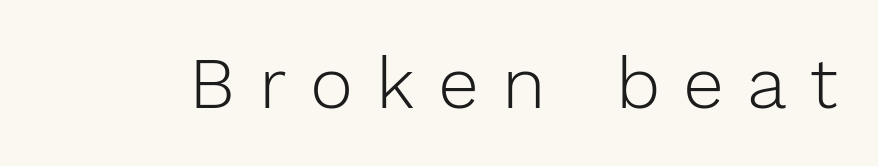
The type sits square on the baseline with zero lean. Glance below the letters and you will spot only blank space. Stem width sits at or under what a default text font uses. The rendering shows plain stroke endings on the letterforms — a sans-serif design.
